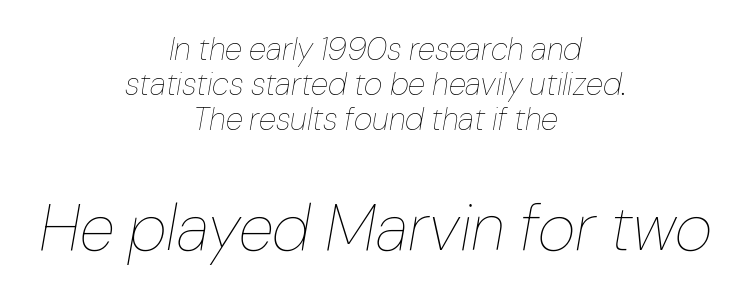
Q: Is the text bold? A: No.
Q: Is the text italic (slanted)? A: Yes, it leans right by about 10 degrees.
Q: Is the text underlined? A: No.
Q: How is the paragraph aligned? A: Centered.
Q: Is the spacing between letters normal or unusually wide? A: Normal.
Q: Is the spacing between lines tight, normal or loose? A: Tight.
Q: Which block of text is set in a larger size, the first (top) or the second (bottom)? A: The second (bottom) one.
Q: Width (condensed, normal, or wide)? A: Normal.
Q: Stroke contrast? A: Low.
Q: x-height? A: Medium.
Q: Monospaced? A: No.
